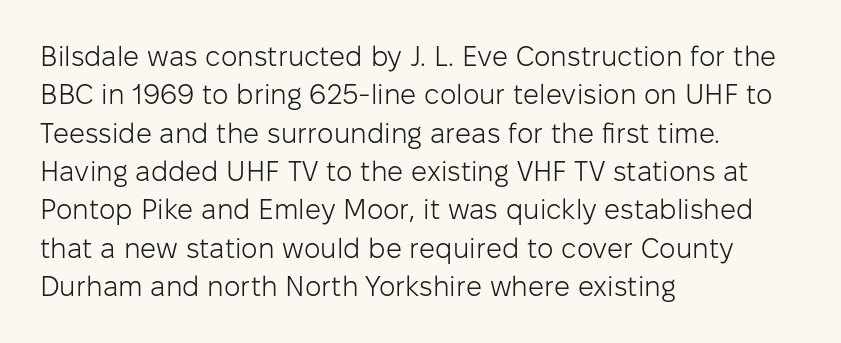
{"serif": "no", "italic": "no", "bold": "no", "weight": "light", "width": "normal", "stroke_contrast": "low", "x_height": "medium", "monospaced": "no", "underline": "no", "align": "left", "line_spacing": "normal", "line_spacing_ratio": 1.37, "letter_spacing": "normal", "letter_spacing_em": 0.0, "glyph_px": 28}
